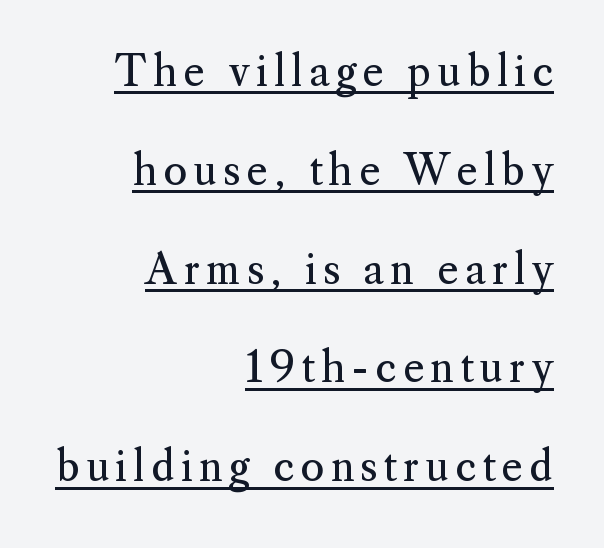
Like a heading marked for emphasis, these lines bear an underscore. When letters stand straight like this, we call the style roman or upright. This sample has the flowing, uneven cadence of proportional lettering. Notice the wide empty band between every row — that's loose leading. Weight: regular or lighter. One-word summary of the alignment: right.
